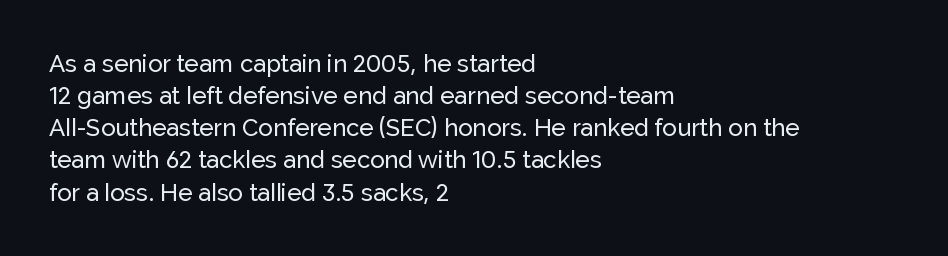
The image shows 24 px text type, upright; set left-aligned, normal line spacing (1.34x), normal letter spacing, not underlined.
